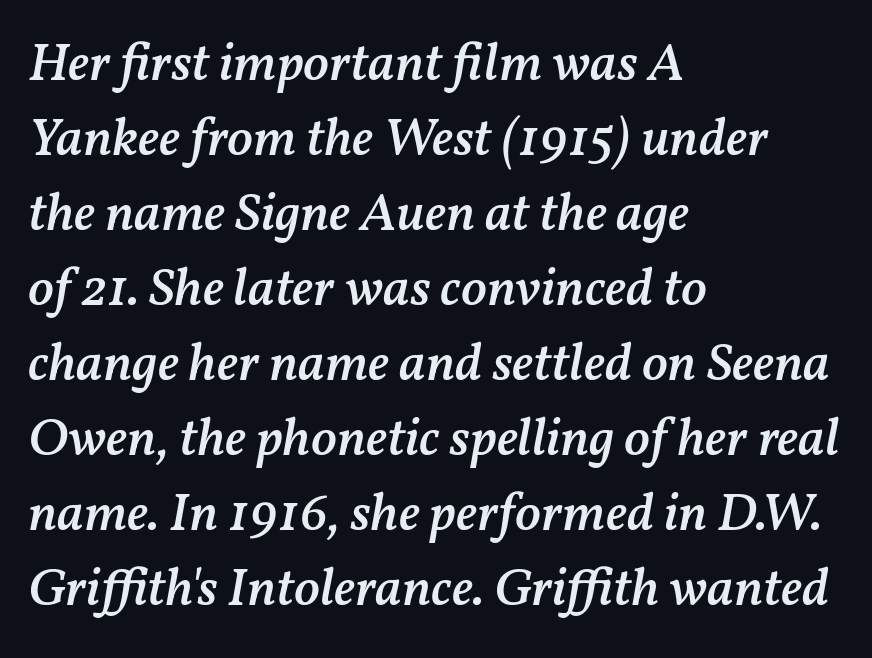
This sample has the flowing, uneven cadence of proportional lettering. The string is rendered with underlining switched off. A student would call this left alignment; a typographer would say flush left, rag right. Slanted lettering throughout. Tracking here is standard; glyphs follow each other at the usual distance. What weight is shown? A semibold, between regular and bold.
